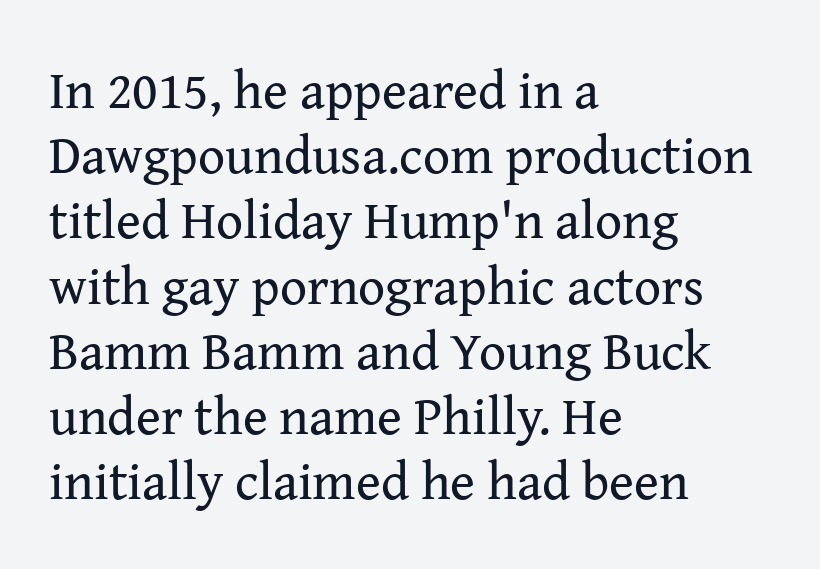
The type sits square on the baseline with zero lean. The face used here is proportionally spaced, like ordinary book or web type. Serif or sans? Serif — the stroke terminals have little feet. There is no visible air inserted between adjacent glyphs.
